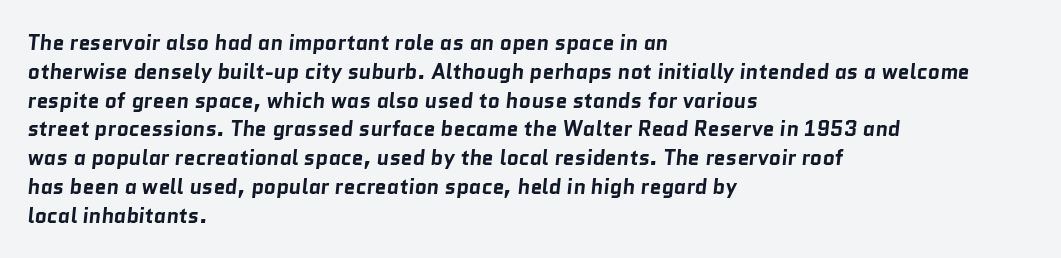
The image shows 21 px bold type; set left-aligned, normal line spacing (1.37x), normal letter spacing, not underlined.
